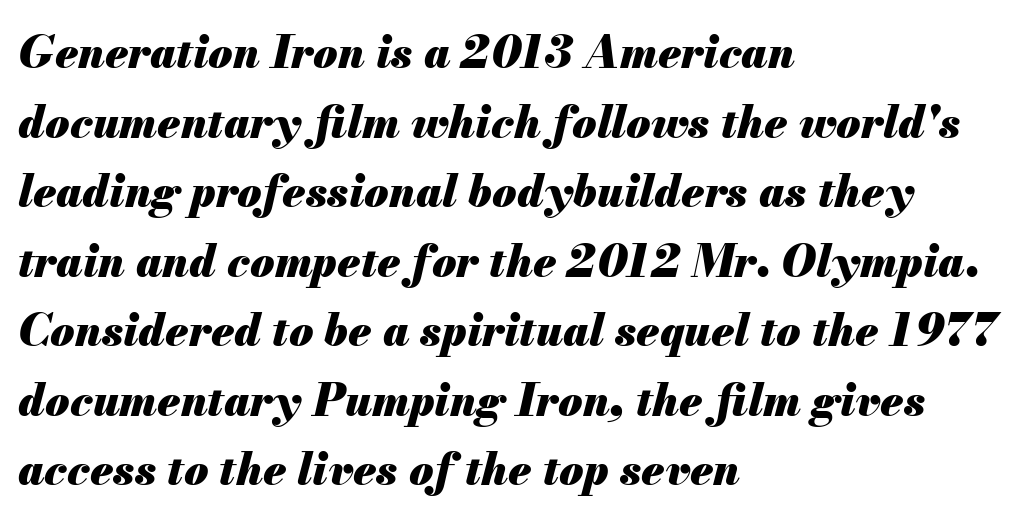
The image shows 44 px heavy type, italic (leaning right); set left-aligned, normal line spacing (1.58x), normal letter spacing, not underlined; medium stroke contrast and a small x-height.
